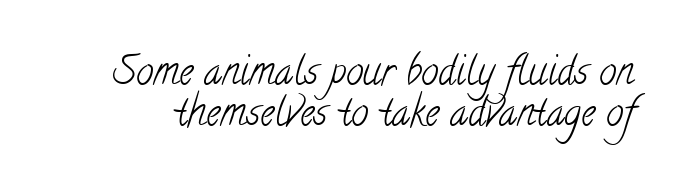
Think of a printed novel: that variable character pitch is what you see here. Glyph-to-glyph distance matches everyday printed text. The characters display serif detailing at their extremities. The typesetting does not lean heavy: it is not bold. The passage shown stacks its lines with hardly any gap. The specimen omits any rule beneath the text block's lines.
